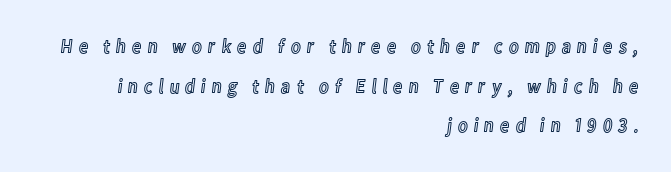
The image shows 20 px text type; set right-aligned, loose line spacing (1.98x), unusually wide letter spacing (+0.27 em), not underlined.
